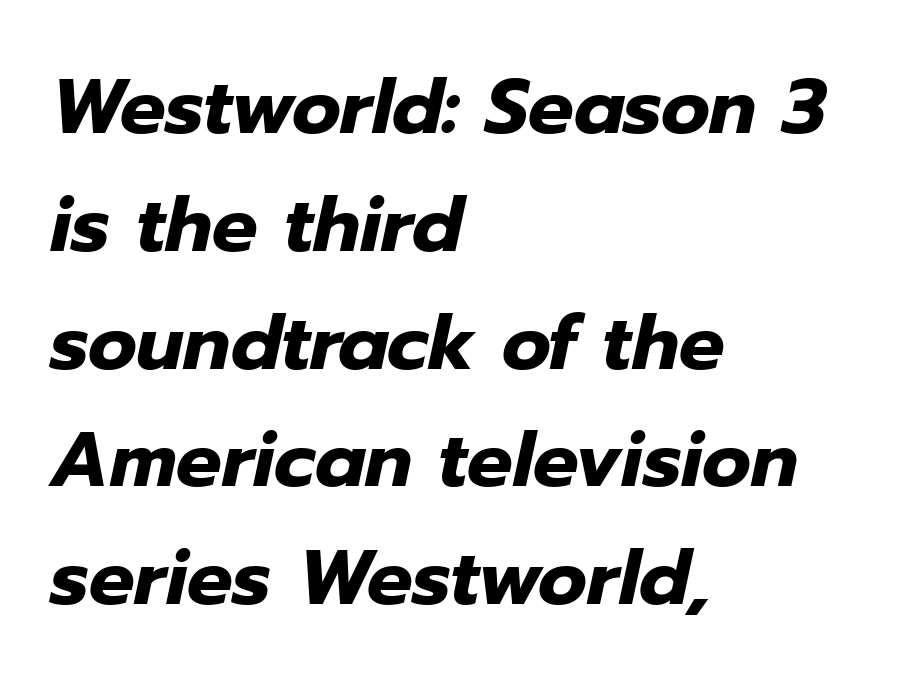
{"italic": "yes", "lean": "right", "slant_degrees": 12, "bold": "yes", "weight": "heavy", "width": "normal", "stroke_contrast": "low", "x_height": "medium", "monospaced": "no", "underline": "no", "align": "left", "line_spacing": "normal", "line_spacing_ratio": 1.55, "letter_spacing": "normal", "letter_spacing_em": 0.0, "glyph_px": 76}
